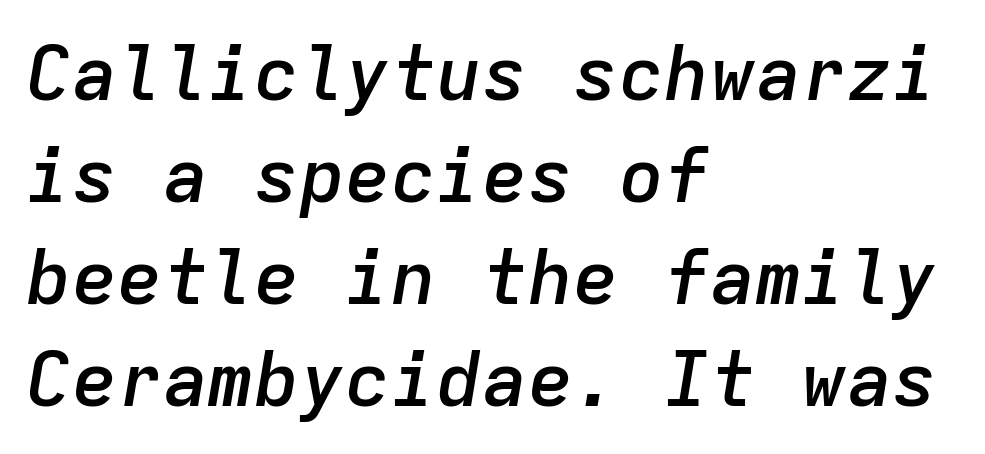
Q: Is the text bold? A: Semi-bold.
Q: Is the text italic (slanted)? A: Yes, it leans right by about 9 degrees.
Q: Is the text underlined? A: No.
Q: How is the paragraph aligned? A: Left-aligned.
Q: Is the spacing between letters normal or unusually wide? A: Normal.
Q: Is the spacing between lines tight, normal or loose? A: Normal.
Q: Width (condensed, normal, or wide)? A: Normal.
Q: Stroke contrast? A: Low.
Q: x-height? A: Medium.
Q: Monospaced? A: Yes.
